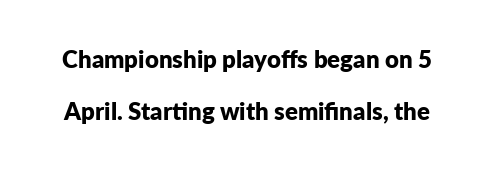
The image shows 24 px bold type, upright; set loose line spacing (2.18x), normal letter spacing, not underlined.
